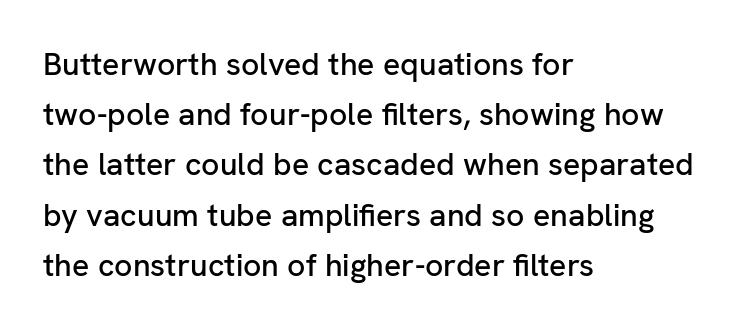
Do the characters align in a grid? No, the font is proportional. Style check: upright. You can tell from the bare stems that sans-serif type was used. This sample is left-justified, so line endings fall wherever the words run out. The gaps between neighbouring characters are ordinary and unremarkable. Interline gaps are of average width in this sample.
